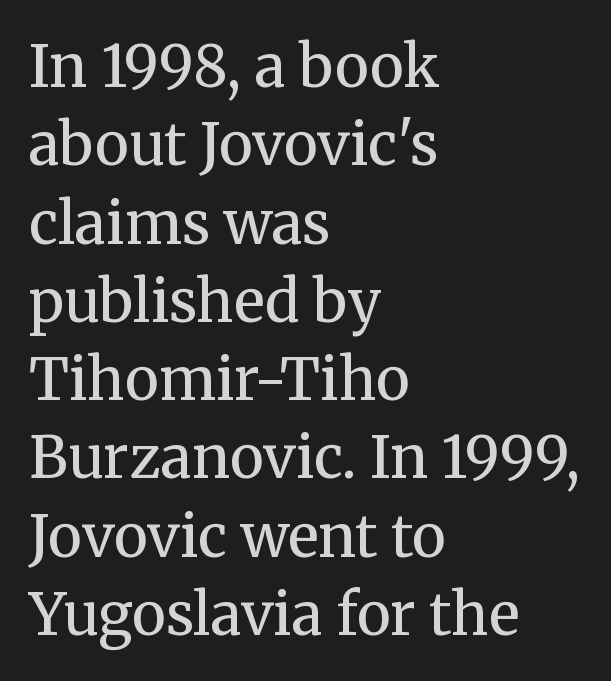
The image shows 58 px regular-weight serif type, upright; set left-aligned, normal line spacing (1.35x), normal letter spacing, not underlined; medium stroke contrast and a medium x-height.
